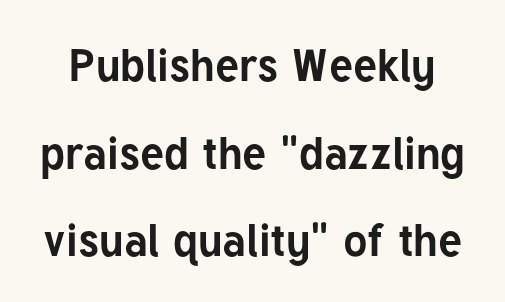
Do the characters align in a grid? No, the font is proportional. Observe the absence of serifs on each vertical stroke in this sample. Does the leading feel generous? Absolutely, it's lavish. This is the regular roman posture of the typeface.
